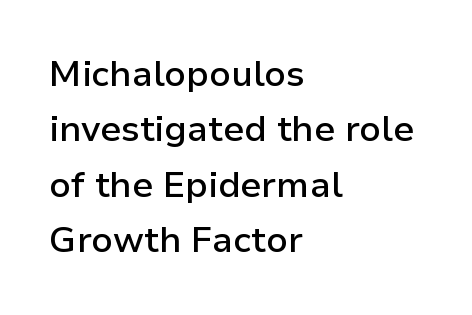
The image shows 36 px semibold sans-serif type, upright; set left-aligned, normal line spacing (1.54x), normal letter spacing, not underlined; low stroke contrast and a medium x-height.
